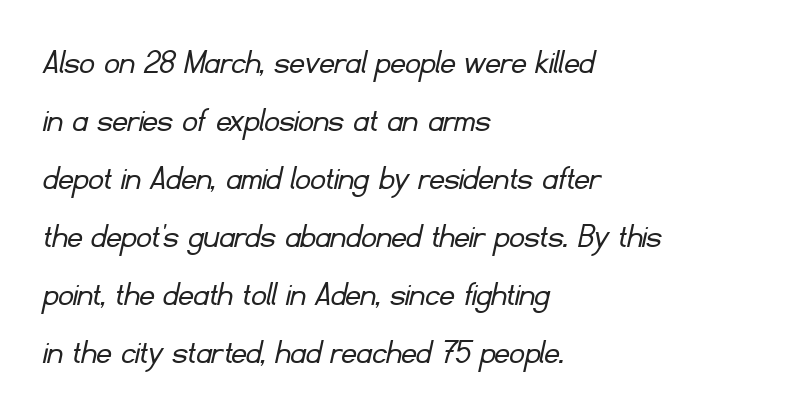
{"serif": "no", "bold": "no", "weight": "light", "width": "normal", "stroke_contrast": "low", "x_height": "small", "monospaced": "no", "underline": "no", "align": "left", "line_spacing": "normal", "line_spacing_ratio": 1.57, "letter_spacing": "normal", "letter_spacing_em": 0.0, "glyph_px": 37}
